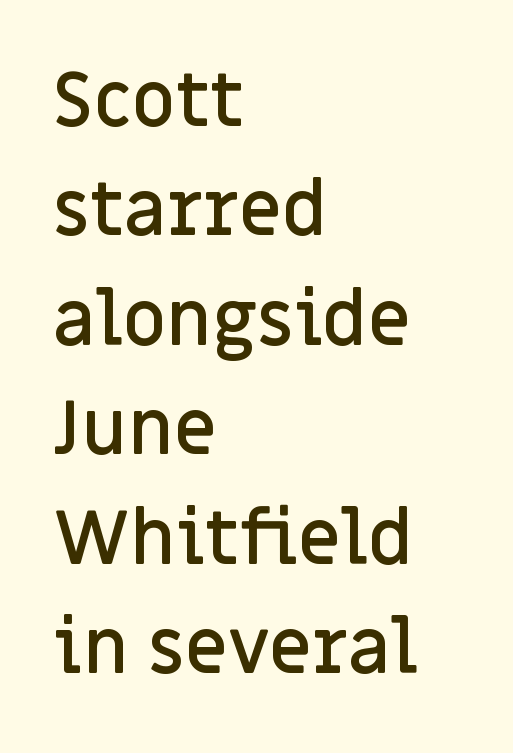
The image shows 75 px semibold sans-serif type, upright; set left-aligned, normal line spacing (1.46x), normal letter spacing, not underlined; low stroke contrast and a large x-height.
